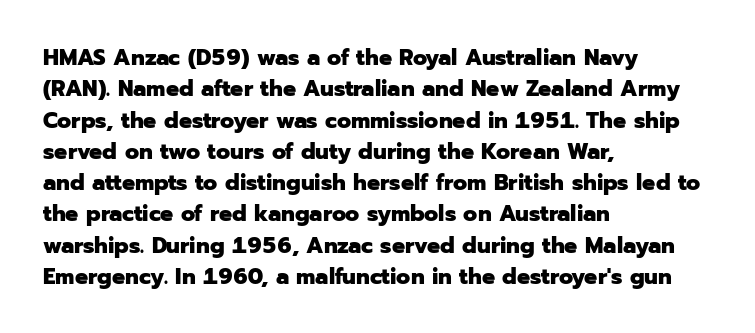
The image shows 23 px bold type, upright; set left-aligned, normal line spacing (1.36x), normal letter spacing, not underlined.
